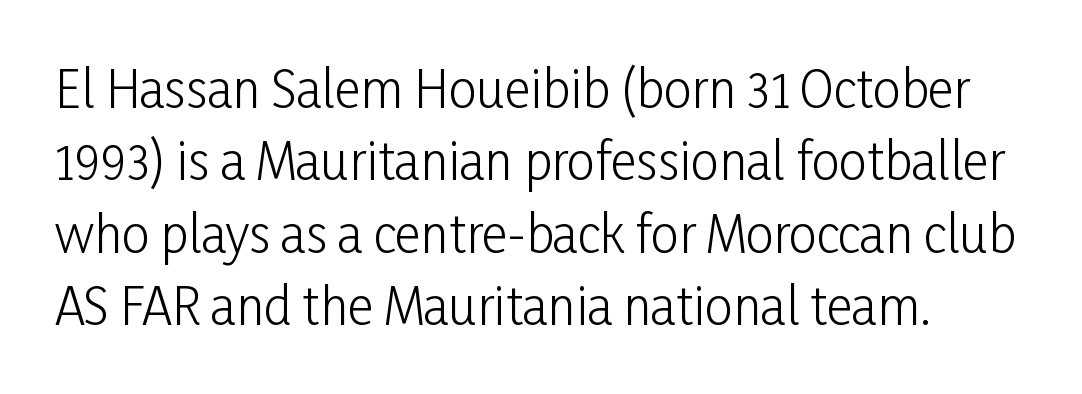
The image shows 50 px light, condensed sans-serif type, upright; set normal line spacing (1.45x), normal letter spacing, not underlined; low stroke contrast and a medium x-height.
